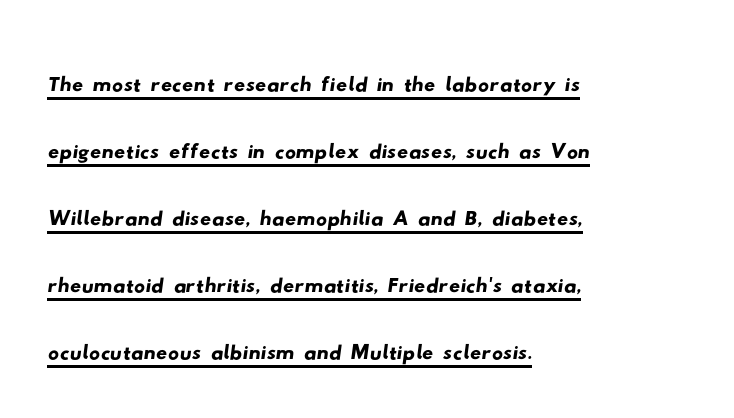
Spacing verdict: proportional, widths tailored to each character. The paragraph shown leans on its left margin. The lettering is marked with a stroke running underneath it. Tracking value appears to be zero — textbook default spacing. Letterform terminals end flat and unadorned throughout the passage.
